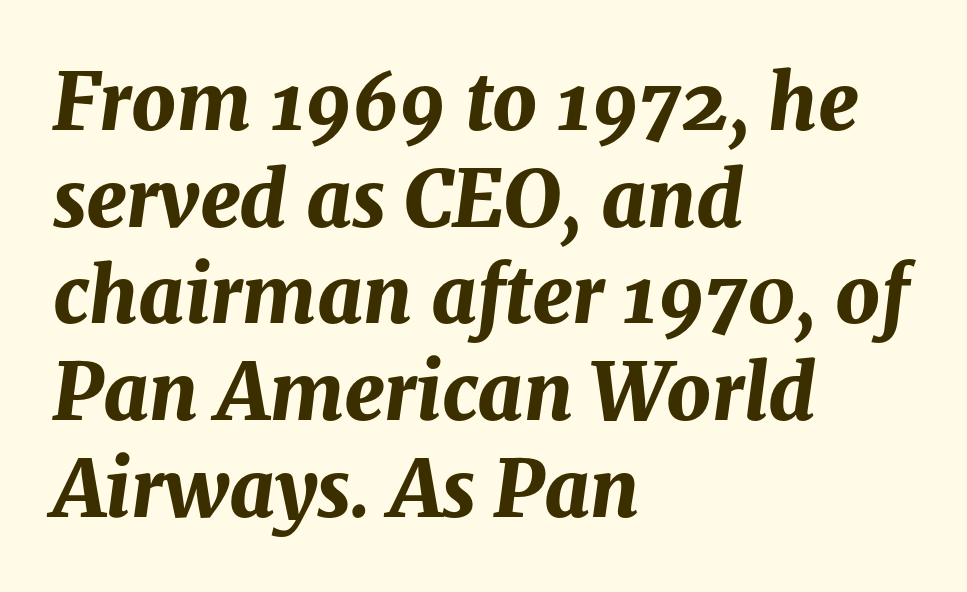
A dark, heavy texture on the line: the type is bold. The letters advance in unequal steps, a hallmark of proportional type. Each line starts at the same left margin while the right side varies. Every character sits at an angle, as italics do. The passage shown is not underscored anywhere.
